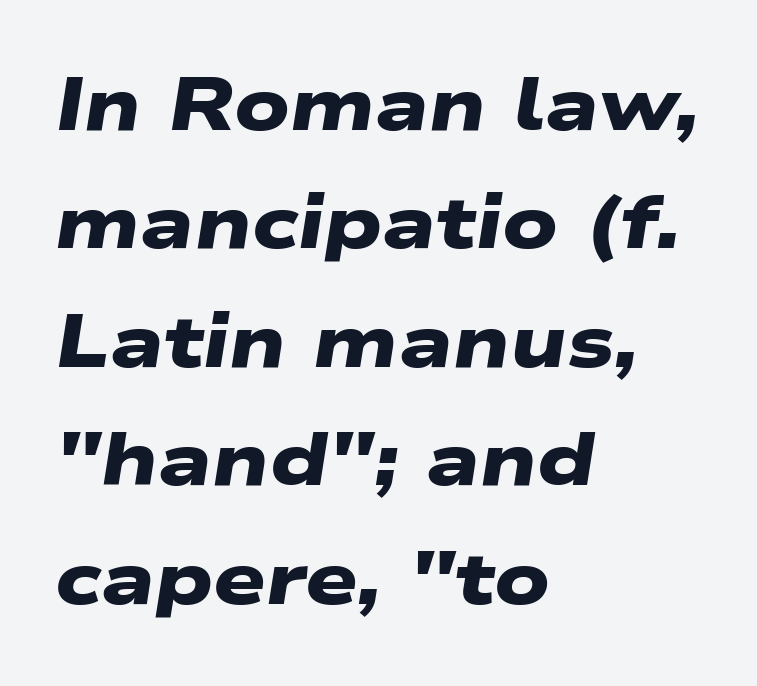
This rendering uses left alignment, leaving the right contour irregular. This is sans-serif lettering, the kind often seen on screens and signage. You'd pick this weight for a headline — it's a proper bold. Leading: standard.
